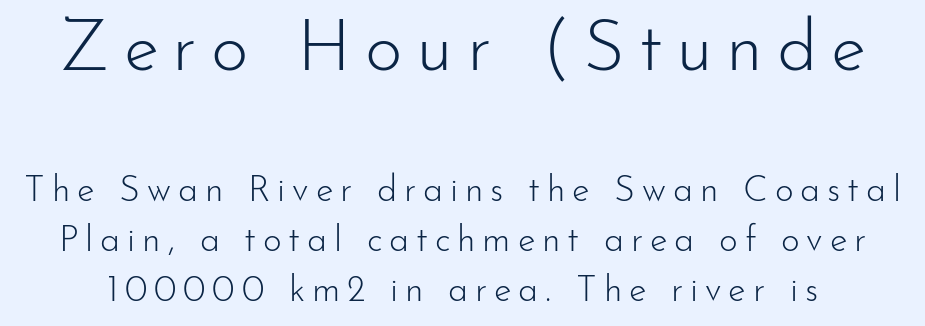
{"serif": "no", "italic": "no", "bold": "no", "weight": "light", "width": "normal", "stroke_contrast": "low", "x_height": "small", "monospaced": "no", "underline": "no", "line_spacing": "normal", "line_spacing_ratio": 1.39, "larger_block": "first", "size_ratio": 2.0, "glyph_px": 72}
